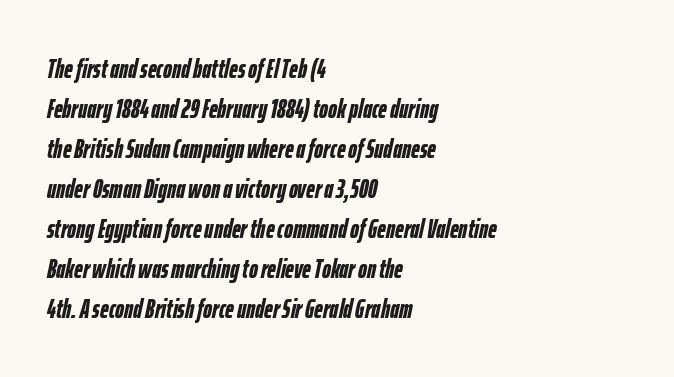
The letters sit at their default tracking, neither squeezed nor spread. Plain, unruled lines of type. Every character sits at an angle, as italics do. Pretty heavy lettering here — definitely bold. Rows of type keep a routine distance in the vertical direction.
